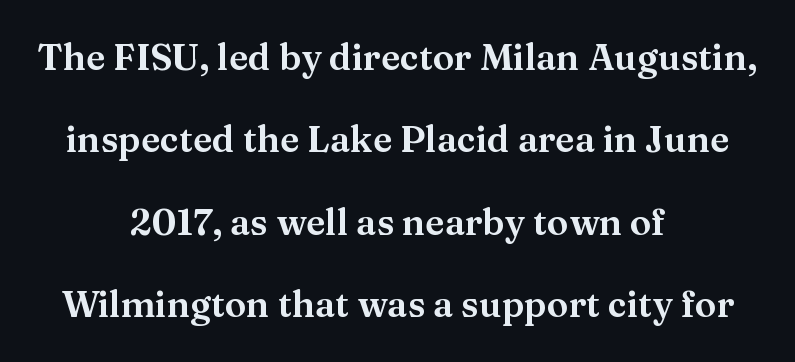
Q: Is the text italic (slanted)? A: No, it is upright.
Q: Is the typeface a serif or a sans-serif typeface? A: Serif.
Q: Is the text underlined? A: No.
Q: How is the paragraph aligned? A: Centered.
Q: Is the spacing between letters normal or unusually wide? A: Normal.
Q: Is the spacing between lines tight, normal or loose? A: Loose.
Q: Width (condensed, normal, or wide)? A: Wide.
Q: Stroke contrast? A: Medium.
Q: x-height? A: Medium.
Q: Monospaced? A: No.
